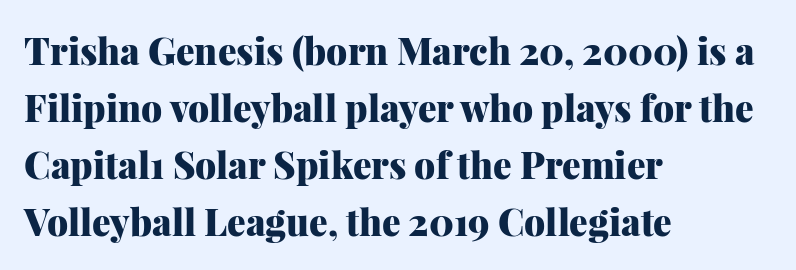
The image shows 37 px heavy serif type, upright; set left-aligned, normal line spacing (1.54x), normal letter spacing, not underlined; medium stroke contrast and a medium x-height.
